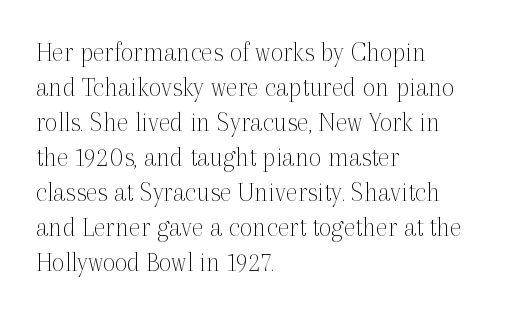
{"serif": "yes", "italic": "no", "bold": "no", "weight": "thin", "width": "normal", "x_height": "medium", "monospaced": "no", "underline": "no", "align": "left", "line_spacing": "normal", "line_spacing_ratio": 1.25, "letter_spacing": "normal", "letter_spacing_em": 0.0, "glyph_px": 28}
